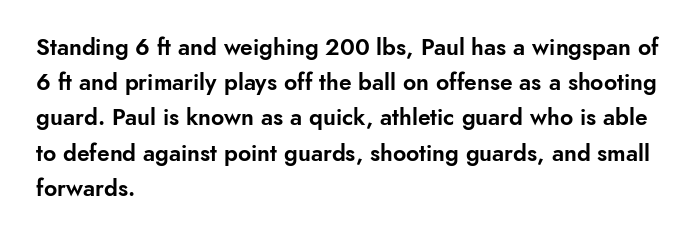
Q: Is the text italic (slanted)? A: No, it is upright.
Q: Is the text underlined? A: No.
Q: How is the paragraph aligned? A: Left-aligned.
Q: Is the spacing between letters normal or unusually wide? A: Normal.
Q: Is the spacing between lines tight, normal or loose? A: Normal.
